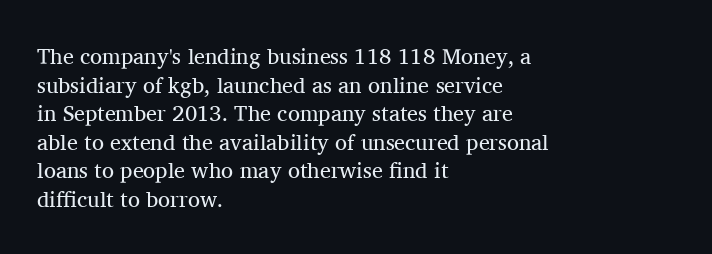
Q: Is the text bold? A: No.
Q: Is the text italic (slanted)? A: No, it is upright.
Q: Is the text underlined? A: No.
Q: How is the paragraph aligned? A: Left-aligned.
Q: Is the spacing between letters normal or unusually wide? A: Normal.
Q: Is the spacing between lines tight, normal or loose? A: Normal.
